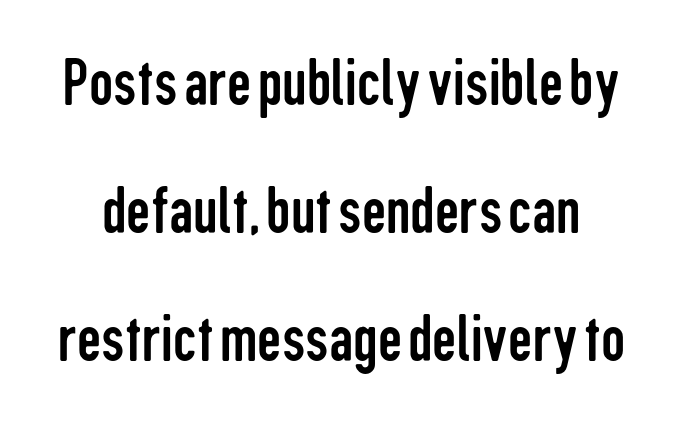
{"serif": "no", "italic": "no", "bold": "no", "weight": "regular", "width": "condensed", "stroke_contrast": "low", "x_height": "medium", "monospaced": "no", "underline": "no", "line_spacing_ratio": 1.88, "letter_spacing": "normal", "letter_spacing_em": 0.0, "glyph_px": 68}
